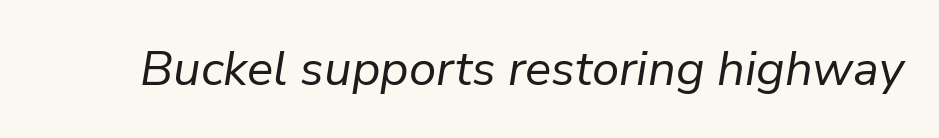
The image shows 49 px regular-weight type, italic (leaning right); set normal letter spacing, not underlined; low stroke contrast and a medium x-height.
